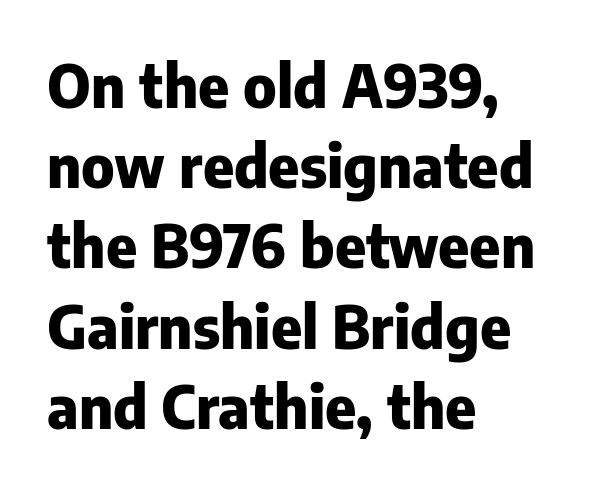
Just letters on the line, the space beneath them empty. A full-strength bold gives these letters their thick strokes. Proportional: the letters do not fall into vertical columns. There is no visible air inserted between adjacent glyphs.
